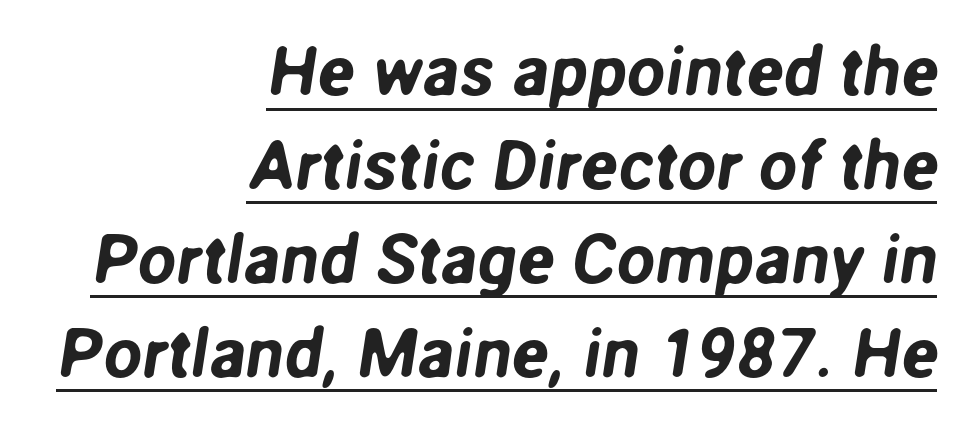
{"serif": "no", "width": "normal", "stroke_contrast": "low", "x_height": "medium", "monospaced": "no", "underline": "yes", "align": "right", "line_spacing": "normal", "line_spacing_ratio": 1.36, "letter_spacing": "normal", "letter_spacing_em": 0.0, "glyph_px": 69}
